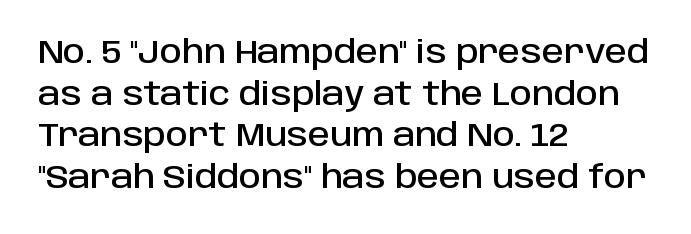
Q: Is the text italic (slanted)? A: No, it is upright.
Q: Is the typeface a serif or a sans-serif typeface? A: Sans-serif.
Q: Is the text underlined? A: No.
Q: How is the paragraph aligned? A: Left-aligned.
Q: Is the spacing between letters normal or unusually wide? A: Normal.
Q: Is the spacing between lines tight, normal or loose? A: Normal.
Q: Width (condensed, normal, or wide)? A: Normal.
Q: Stroke contrast? A: Low.
Q: x-height? A: Large.
Q: Monospaced? A: No.
